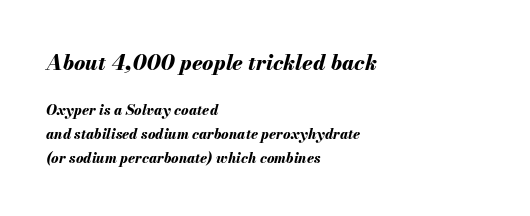
The tracking reads as untouched default to a designer's eye. Compared with ordinary roman type, these characters are visibly tilted. Type without underlining. Block one is the big one; block two sits smaller underneath. The face used here has the dense, thick strokes of a bold.
